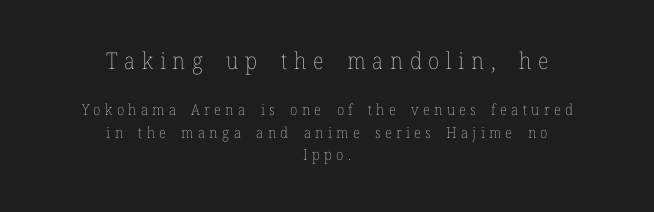
If you measured baseline to baseline, you'd find a middling distance. Compared with a flush-left layout, this one balances lines on the center instead. Has an underline been added? It has not. Ordinary non-slanted type is in use.
